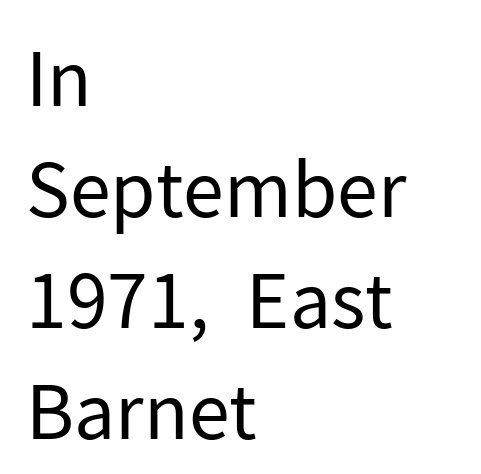
Q: Is the text bold? A: No.
Q: Is the text italic (slanted)? A: No, it is upright.
Q: Is the typeface a serif or a sans-serif typeface? A: Sans-serif.
Q: Is the text underlined? A: No.
Q: How is the paragraph aligned? A: Left-aligned.
Q: Is the spacing between letters normal or unusually wide? A: Normal.
Q: Is the spacing between lines tight, normal or loose? A: Normal.
Q: Width (condensed, normal, or wide)? A: Normal.
Q: Stroke contrast? A: Low.
Q: x-height? A: Medium.
Q: Monospaced? A: No.
